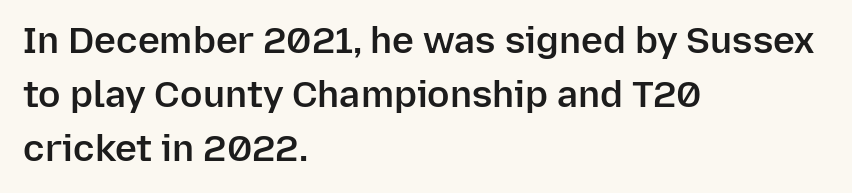
Q: Is the text bold? A: Semi-bold.
Q: Is the text italic (slanted)? A: No, it is upright.
Q: Is the typeface a serif or a sans-serif typeface? A: Sans-serif.
Q: Is the text underlined? A: No.
Q: How is the paragraph aligned? A: Left-aligned.
Q: Is the spacing between letters normal or unusually wide? A: Normal.
Q: Is the spacing between lines tight, normal or loose? A: Normal.
Q: Width (condensed, normal, or wide)? A: Normal.
Q: Stroke contrast? A: Low.
Q: x-height? A: Medium.
Q: Monospaced? A: No.
